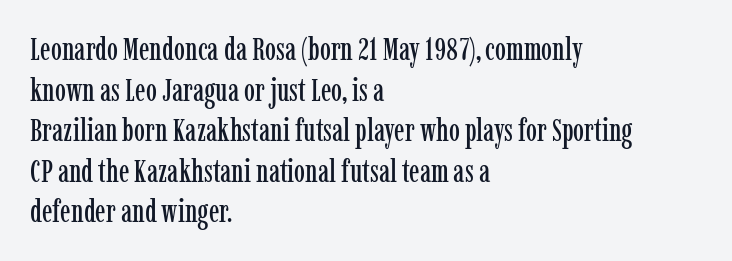
{"serif": "yes", "italic": "no", "width": "condensed", "stroke_contrast": "low", "x_height": "medium", "monospaced": "no", "underline": "no", "align": "left", "line_spacing": "normal", "line_spacing_ratio": 1.31, "letter_spacing": "normal", "letter_spacing_em": 0.0, "glyph_px": 31}
